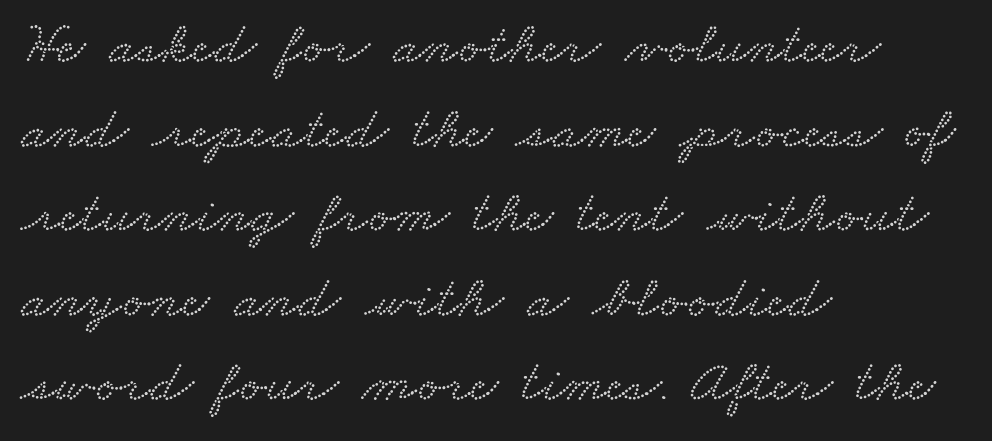
{"serif": "yes", "width": "wide", "stroke_contrast": "low", "x_height": "small", "monospaced": "no", "underline": "no", "align": "left", "line_spacing": "normal", "line_spacing_ratio": 1.41, "letter_spacing": "normal", "letter_spacing_em": 0.0, "glyph_px": 60}
